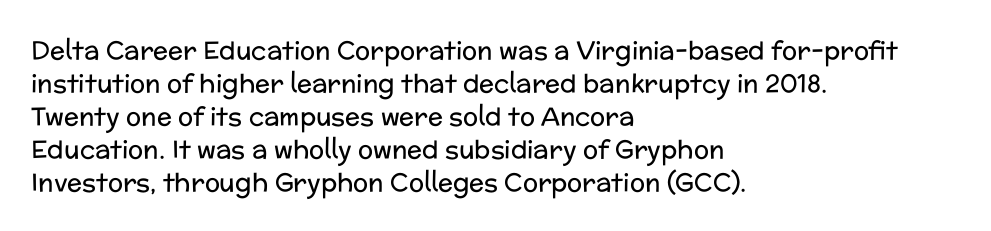
The image shows 25 px text type, upright; set left-aligned, normal line spacing (1.32x), normal letter spacing, not underlined.
